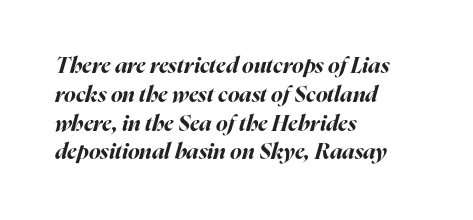
Q: Is the text bold? A: Yes.
Q: Is the text italic (slanted)? A: Yes, it leans right by about 16 degrees.
Q: Is the text underlined? A: No.
Q: How is the paragraph aligned? A: Left-aligned.
Q: Is the spacing between letters normal or unusually wide? A: Normal.
Q: Is the spacing between lines tight, normal or loose? A: Normal.
